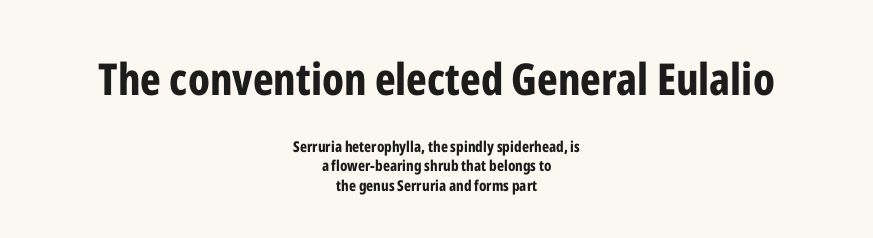
Baseline-to-baseline distance is the conventional proportion of letter height. Each word holds together tightly as a unit, with standard inter-letter gaps. Horizontal alignment here is central, giving a formal, balanced look. Regarding serifs, this sample does without them.
